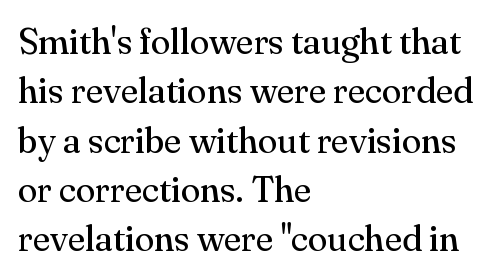
The image shows 36 px regular-weight serif type, upright; set left-aligned, normal line spacing (1.37x), normal letter spacing, not underlined; medium stroke contrast and a small x-height.
